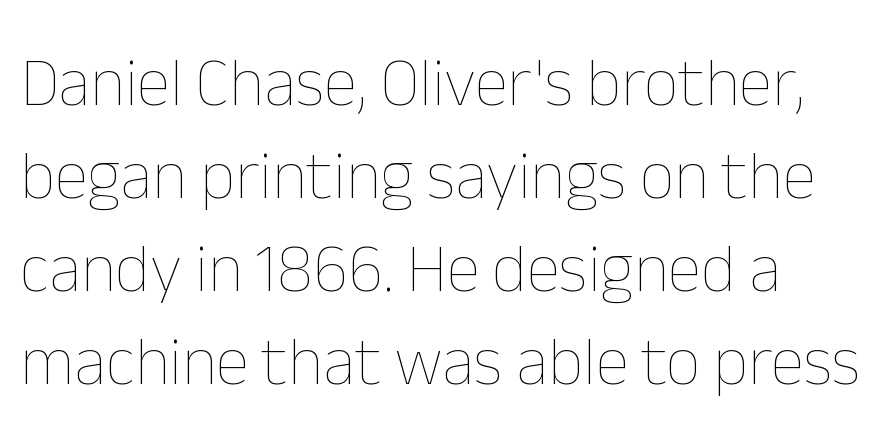
The image shows 68 px thin type, upright; set normal line spacing (1.37x), normal letter spacing, not underlined; low stroke contrast and a medium x-height.
